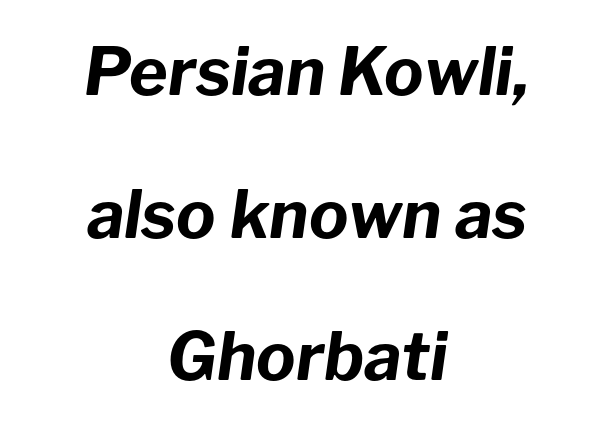
Heavy-handed strokes throughout: this text is bold. The lettering tilts uniformly, giving the passage an italic look. Is this a fixed-width face? No — the glyphs have proportional, varying widths. Caption: standard tracking, unaltered.
